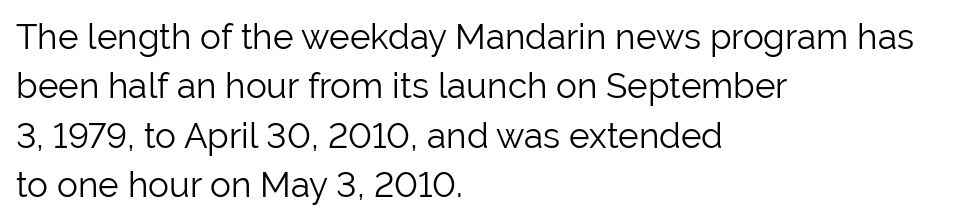
Q: Is the text bold? A: No.
Q: Is the text italic (slanted)? A: No, it is upright.
Q: Is the typeface a serif or a sans-serif typeface? A: Sans-serif.
Q: Is the text underlined? A: No.
Q: How is the paragraph aligned? A: Left-aligned.
Q: Is the spacing between letters normal or unusually wide? A: Normal.
Q: Is the spacing between lines tight, normal or loose? A: Normal.
Q: Width (condensed, normal, or wide)? A: Normal.
Q: Stroke contrast? A: Low.
Q: x-height? A: Medium.
Q: Monospaced? A: No.
